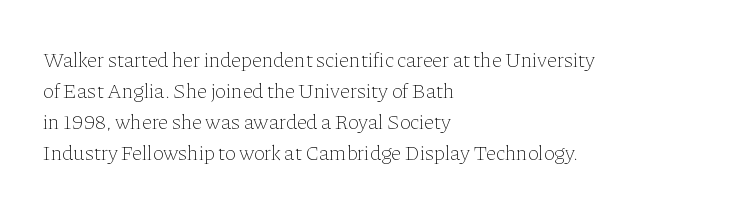
The image shows 21 px text type, upright; set left-aligned, normal line spacing (1.48x), normal letter spacing, not underlined.
